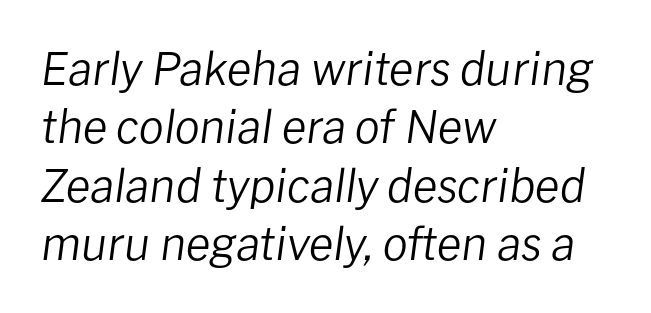
{"italic": "yes", "lean": "right", "slant_degrees": 8, "bold": "no", "weight": "regular", "width": "normal", "stroke_contrast": "low", "x_height": "medium", "monospaced": "no", "underline": "no", "align": "left", "line_spacing": "normal", "line_spacing_ratio": 1.3, "letter_spacing": "normal", "letter_spacing_em": 0.0, "glyph_px": 45}
